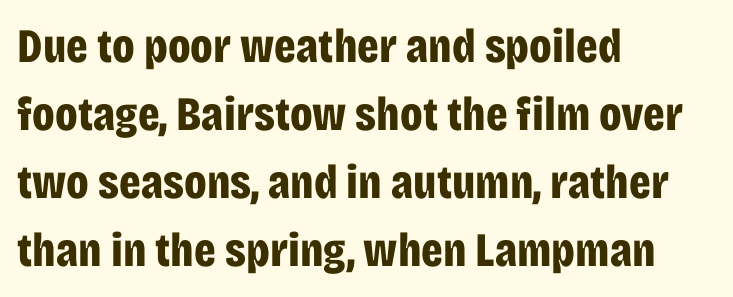
{"serif": "no", "italic": "no", "bold": "yes", "weight": "bold", "width": "condensed", "stroke_contrast": "low", "x_height": "large", "monospaced": "no", "underline": "no", "align": "left", "line_spacing": "normal", "line_spacing_ratio": 1.42, "letter_spacing": "normal", "letter_spacing_em": 0.0, "glyph_px": 48}
